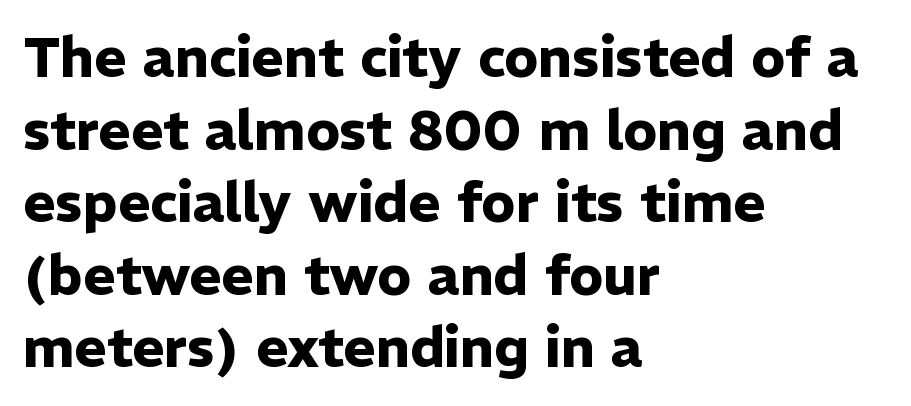
Q: Is the text bold? A: Yes.
Q: Is the text italic (slanted)? A: No, it is upright.
Q: Is the typeface a serif or a sans-serif typeface? A: Sans-serif.
Q: Is the text underlined? A: No.
Q: How is the paragraph aligned? A: Left-aligned.
Q: Is the spacing between letters normal or unusually wide? A: Normal.
Q: Is the spacing between lines tight, normal or loose? A: Normal.
Q: Width (condensed, normal, or wide)? A: Normal.
Q: Stroke contrast? A: Low.
Q: x-height? A: Medium.
Q: Monospaced? A: No.
